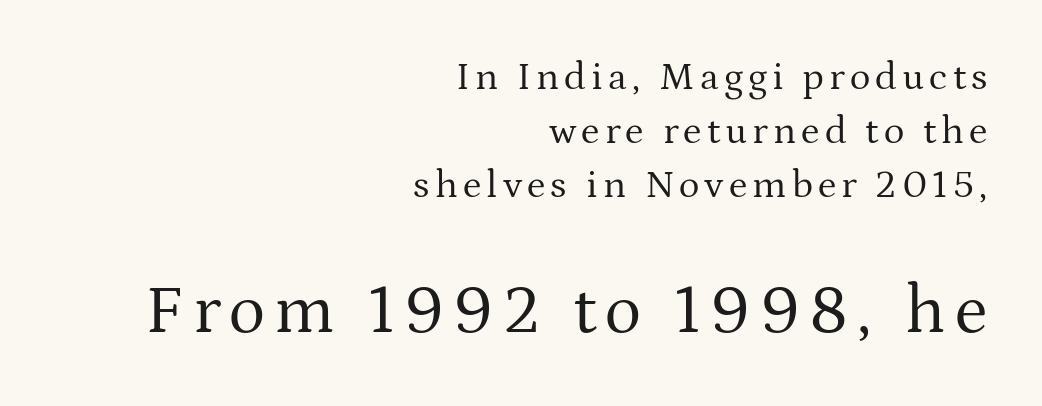
{"serif": "yes", "italic": "no", "bold": "no", "weight": "regular", "width": "normal", "stroke_contrast": "medium", "x_height": "medium", "monospaced": "no", "underline": "no", "align": "right", "line_spacing": "normal", "line_spacing_ratio": 1.38, "larger_block": "second", "size_ratio": 1.77, "glyph_px": 69}
